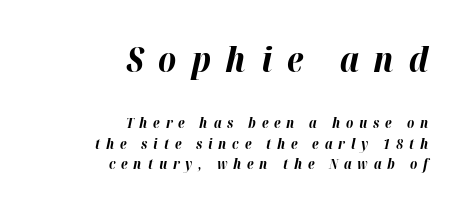
{"italic": "yes", "lean": "right", "slant_degrees": 12, "bold": "yes", "weight": "bold", "width": "normal", "stroke_contrast": "high", "x_height": "medium", "monospaced": "no", "underline": "no", "align": "right", "line_spacing": "normal", "line_spacing_ratio": 1.46, "letter_spacing": "wide", "letter_spacing_em": 0.42, "larger_block": "first", "size_ratio": 2.5, "glyph_px": 35}
